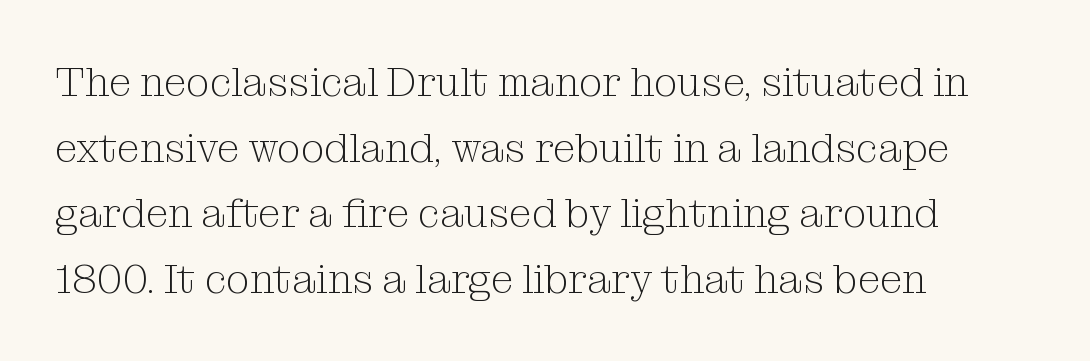
The image shows 41 px light serif type, upright; set left-aligned, normal line spacing (1.6x), normal letter spacing, not underlined; medium stroke contrast and a medium x-height.
